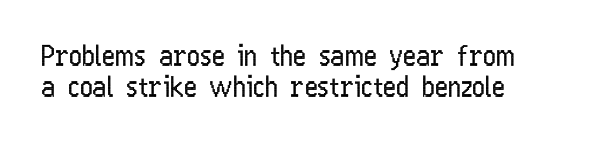
Caption: face not bold, strokes unweighted. The horizontal fit of the characters is conventional and even. I'd call this a sans setting — the letters go barefoot. The space directly below the letters is spotless. Each new line begins almost immediately beneath the previous one. Varying glyph widths throughout — classic text-font behaviour.
